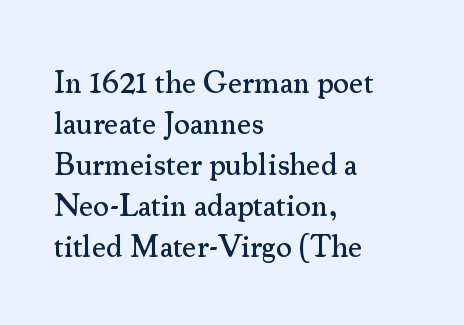
Whoever set this chose a conventional vertical rhythm. Letters rest on an invisible, unmarked baseline. The setting favours the left margin, as ordinary paragraphs usually do. Inter-character spacing is left at the font's built-in metrics.
